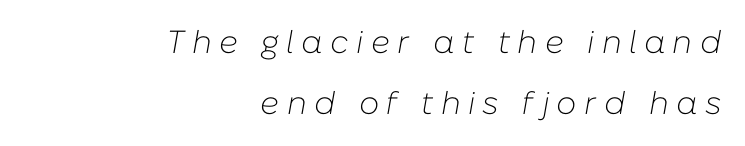
{"italic": "yes", "lean": "right", "slant_degrees": 10, "bold": "no", "weight": "light", "width": "normal", "stroke_contrast": "low", "x_height": "medium", "monospaced": "no", "underline": "no", "align": "right", "line_spacing": "loose", "line_spacing_ratio": 1.91, "letter_spacing": "wide", "letter_spacing_em": 0.23, "glyph_px": 32}
